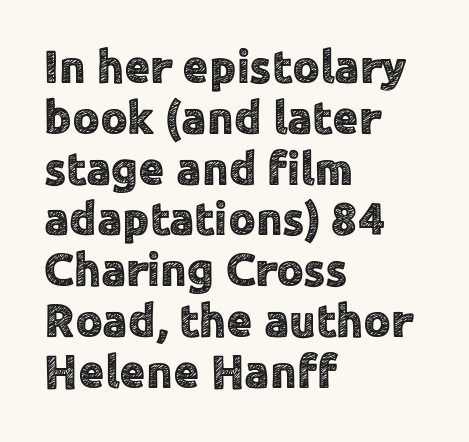
Q: Is the text italic (slanted)? A: No, it is upright.
Q: Is the typeface a serif or a sans-serif typeface? A: Sans-serif.
Q: Is the text underlined? A: No.
Q: How is the paragraph aligned? A: Left-aligned.
Q: Is the spacing between letters normal or unusually wide? A: Normal.
Q: Is the spacing between lines tight, normal or loose? A: Tight.
Q: Width (condensed, normal, or wide)? A: Normal.
Q: x-height? A: Medium.
Q: Monospaced? A: No.
